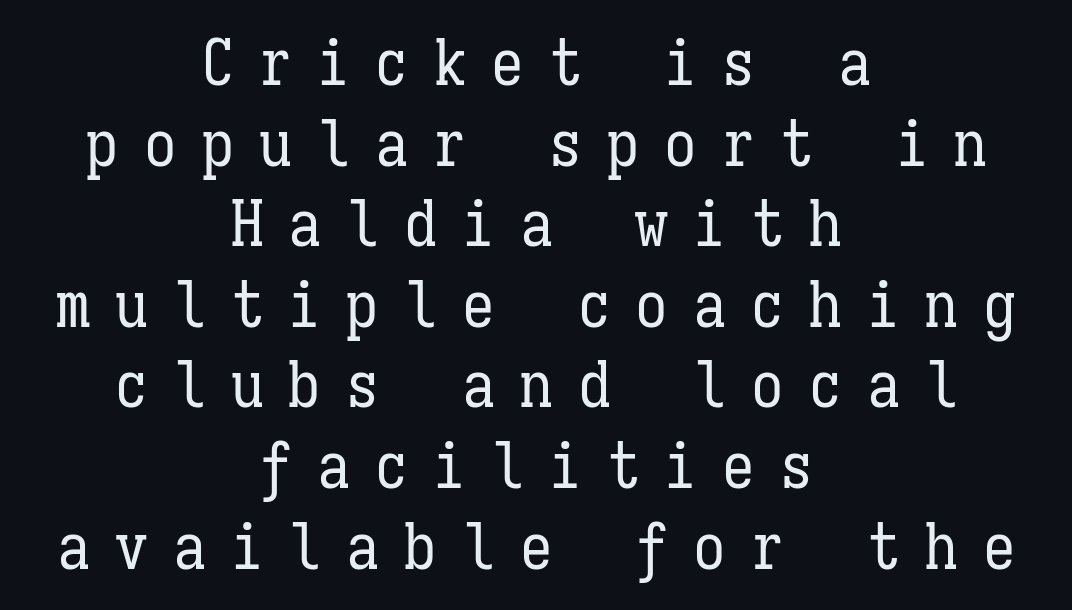
Where is the straight margin? There isn't one; the lines are centered. Is this a fixed-width face? Yes — each glyph sits in an identical cell. Check the space under the baseline: it is left empty. Stroke thickness stays within the range of a standard reading face or lighter. The axis of the letterforms is exactly vertical.
